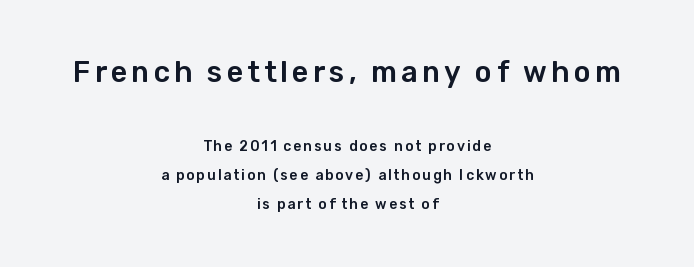
The image shows 29 px sans-serif type, upright; set centered, loose line spacing (2.06x), not underlined; the first (top) block is 2.07x larger; low stroke contrast and a medium x-height.
